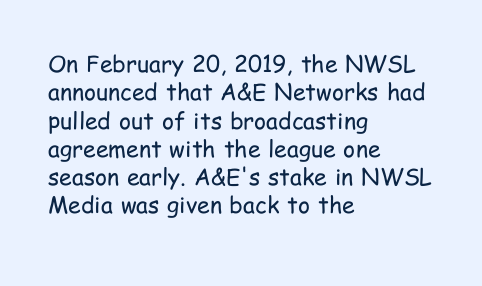
The image shows 23 px text type, upright; set left-aligned, line spacing 1.23x, normal letter spacing, not underlined.
